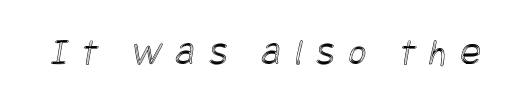
{"width": "condensed", "x_height": "large", "underline": "no", "letter_spacing": "wide", "letter_spacing_em": 0.37, "glyph_px": 38}
